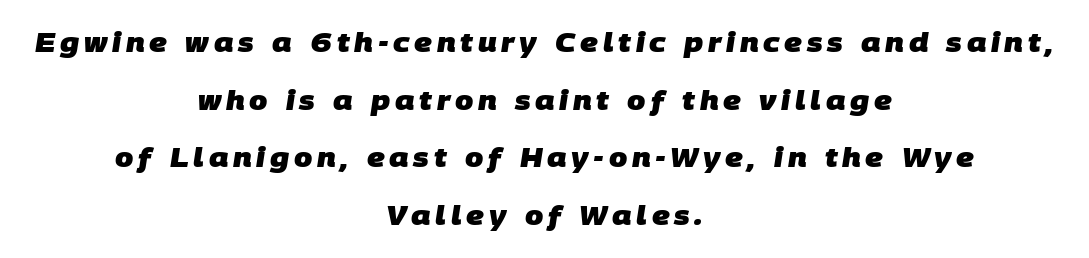
{"bold": "yes", "underline": "no", "align": "center", "line_spacing": "loose", "line_spacing_ratio": 2.22, "glyph_px": 26}
